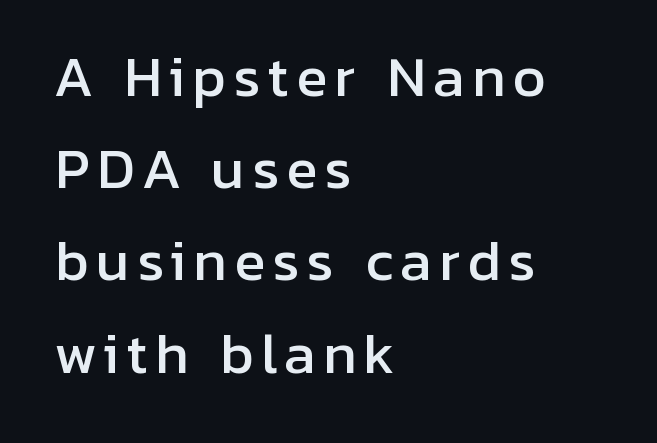
Q: Is the text italic (slanted)? A: No, it is upright.
Q: Is the typeface a serif or a sans-serif typeface? A: Sans-serif.
Q: Is the text underlined? A: No.
Q: How is the paragraph aligned? A: Left-aligned.
Q: Width (condensed, normal, or wide)? A: Normal.
Q: Stroke contrast? A: Low.
Q: x-height? A: Medium.
Q: Monospaced? A: No.
